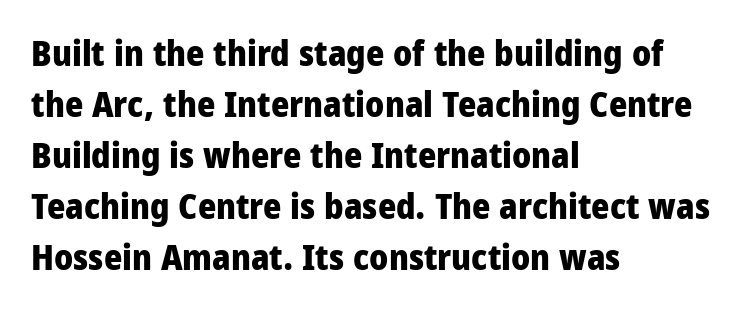
{"serif": "no", "italic": "no", "bold": "yes", "weight": "heavy", "width": "condensed", "stroke_contrast": "low", "x_height": "large", "monospaced": "no", "underline": "no", "align": "left", "line_spacing": "normal", "line_spacing_ratio": 1.46, "letter_spacing": "normal", "letter_spacing_em": 0.0, "glyph_px": 35}
